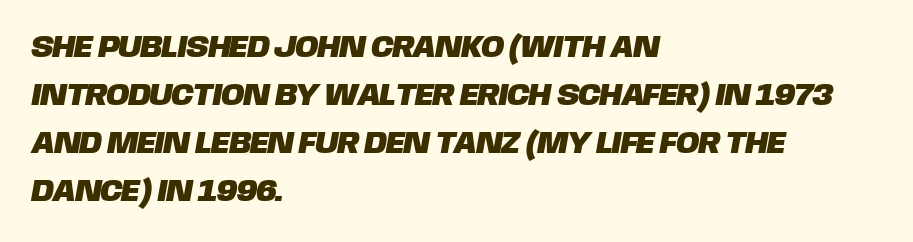
Q: Is the typeface a serif or a sans-serif typeface? A: Sans-serif.
Q: Is the text underlined? A: No.
Q: How is the paragraph aligned? A: Left-aligned.
Q: Is the spacing between letters normal or unusually wide? A: Normal.
Q: Is the spacing between lines tight, normal or loose? A: Normal.
Q: Width (condensed, normal, or wide)? A: Normal.
Q: Stroke contrast? A: Low.
Q: x-height? A: Large.
Q: Monospaced? A: No.
